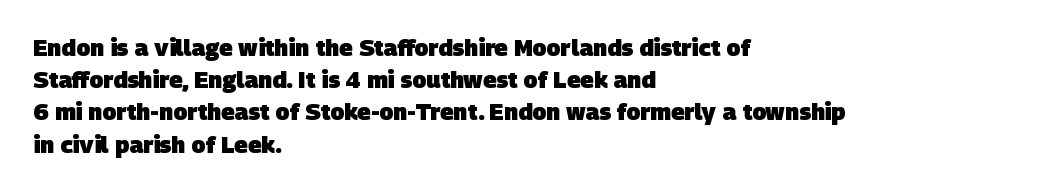
Q: Is the text bold? A: Yes.
Q: Is the text underlined? A: No.
Q: How is the paragraph aligned? A: Left-aligned.
Q: Is the spacing between letters normal or unusually wide? A: Normal.
Q: Is the spacing between lines tight, normal or loose? A: Normal.
